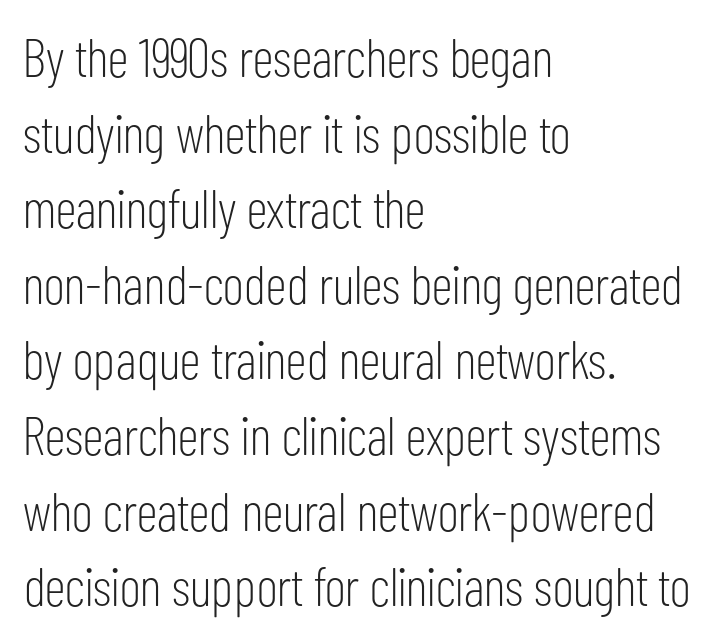
The line texture is even and compact thanks to regular tracking. Does the type have serifs? No, each stem ends abruptly. The strokes carry an ordinary text weight at most. Designer's note — italics off, roman on. Interline gaps are of average width in this sample. Short and long lines alike share a common starting point at left.
